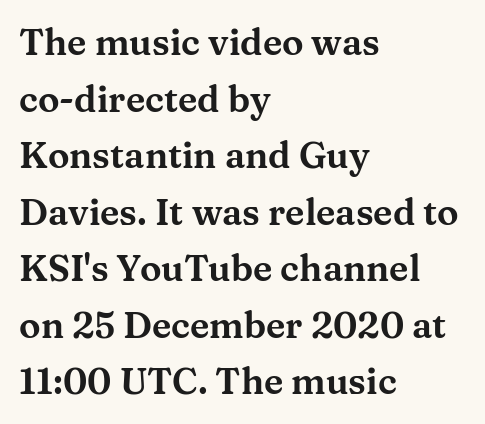
The image shows 36 px wide serif type, upright; set left-aligned, normal line spacing (1.57x), normal letter spacing, not underlined; medium stroke contrast and a medium x-height.
